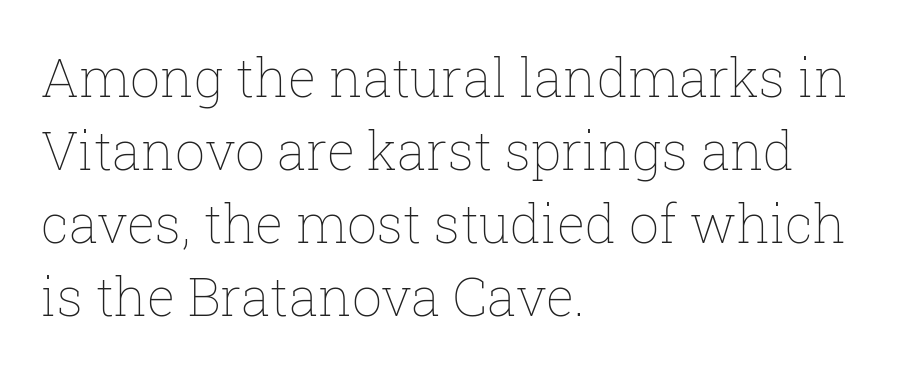
{"italic": "no", "bold": "no", "weight": "thin", "width": "normal", "stroke_contrast": "low", "x_height": "medium", "monospaced": "no", "underline": "no", "align": "left", "line_spacing": "normal", "line_spacing_ratio": 1.38, "letter_spacing": "normal", "letter_spacing_em": 0.0, "glyph_px": 53}
